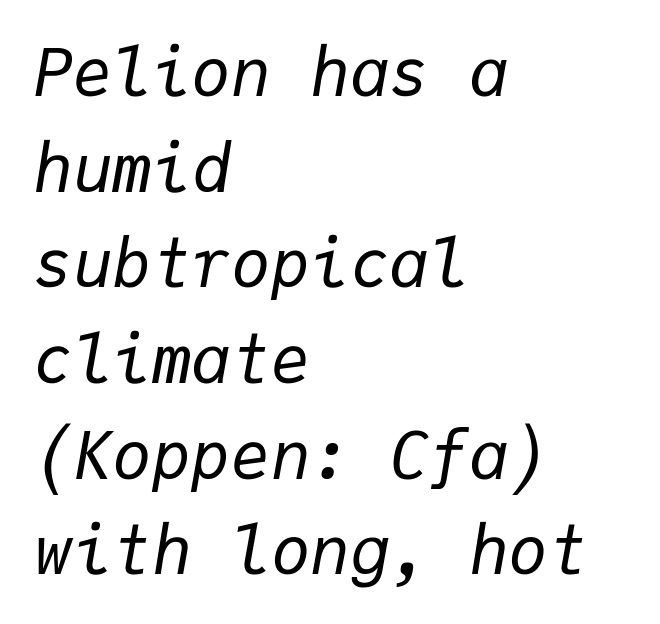
{"italic": "yes", "lean": "right", "slant_degrees": 9, "bold": "no", "weight": "regular", "width": "normal", "stroke_contrast": "low", "x_height": "medium", "monospaced": "yes", "underline": "no", "align": "left", "line_spacing": "normal", "line_spacing_ratio": 1.45, "letter_spacing": "normal", "letter_spacing_em": 0.0, "glyph_px": 66}
